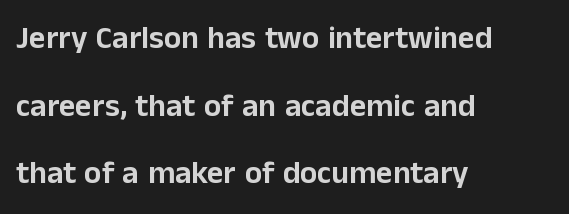
The image shows 32 px sans-serif type, upright; set left-aligned, loose line spacing (2.11x), normal letter spacing, not underlined; low stroke contrast and a medium x-height.
